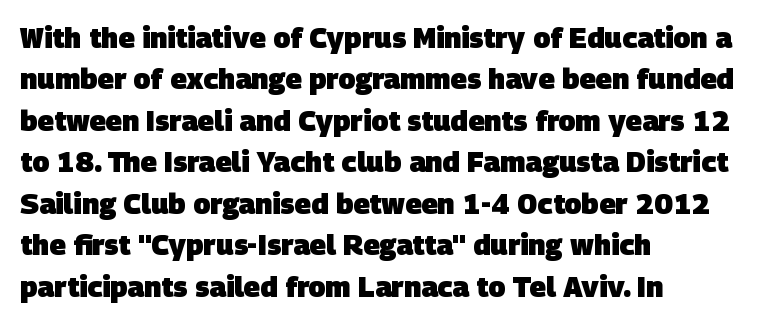
Q: Is the text bold? A: Yes.
Q: Is the typeface a serif or a sans-serif typeface? A: Sans-serif.
Q: Is the text underlined? A: No.
Q: How is the paragraph aligned? A: Left-aligned.
Q: Is the spacing between letters normal or unusually wide? A: Normal.
Q: Is the spacing between lines tight, normal or loose? A: Normal.
Q: Width (condensed, normal, or wide)? A: Normal.
Q: Stroke contrast? A: Low.
Q: x-height? A: Large.
Q: Monospaced? A: No.
